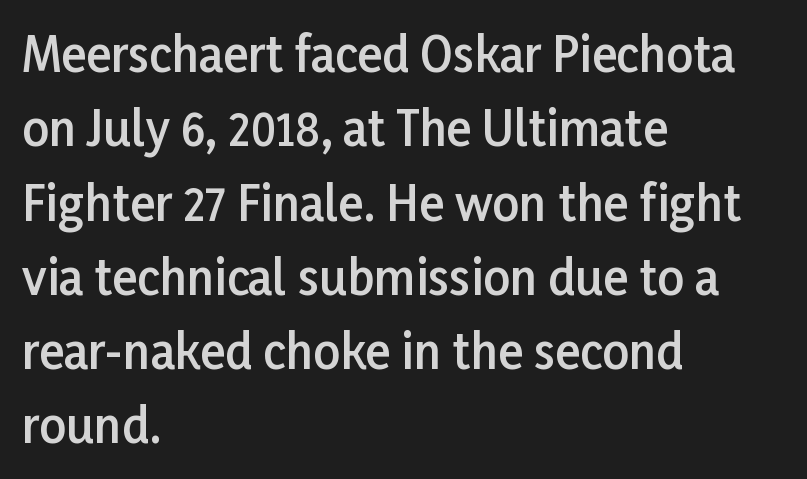
{"serif": "no", "italic": "no", "bold": "semi", "weight": "semibold", "width": "normal", "stroke_contrast": "low", "x_height": "medium", "monospaced": "no", "underline": "no", "align": "left", "line_spacing": "normal", "line_spacing_ratio": 1.58, "letter_spacing": "normal", "letter_spacing_em": 0.0, "glyph_px": 47}
